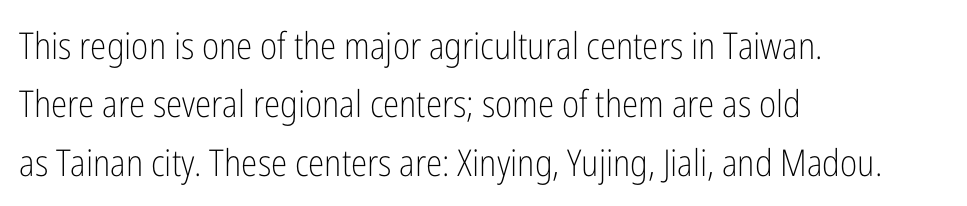
Every stem runs plumb, perpendicular to the baseline. The compositor pushed each line to the left boundary. The rendering uses a moderate line-height, typical for paragraphs. Character widths vary here, with narrow letters taking less room than wide ones. The characters display no serif detailing; their extremities are plain.
